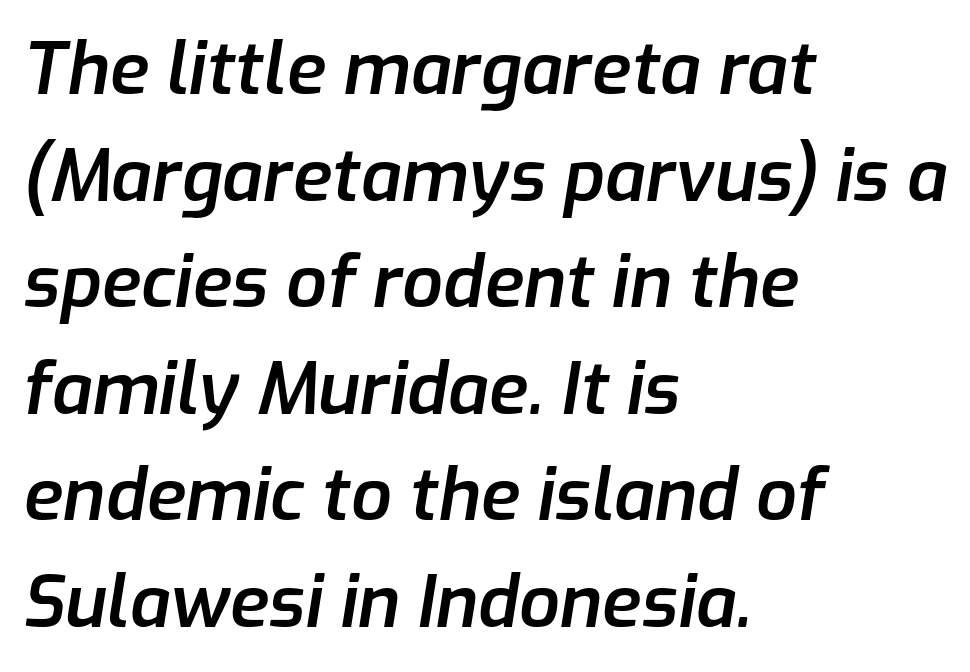
{"italic": "yes", "lean": "right", "slant_degrees": 9, "bold": "semi", "weight": "semibold", "width": "normal", "stroke_contrast": "low", "x_height": "medium", "monospaced": "no", "underline": "no", "align": "left", "line_spacing": "normal", "line_spacing_ratio": 1.48, "letter_spacing": "normal", "letter_spacing_em": 0.0, "glyph_px": 72}
